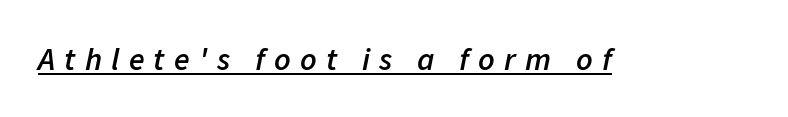
Q: Is the text bold? A: Semi-bold.
Q: Is the text italic (slanted)? A: Yes, it leans right by about 11 degrees.
Q: Is the text underlined? A: Yes.
Q: Is the spacing between letters normal or unusually wide? A: Unusually wide.
Q: Width (condensed, normal, or wide)? A: Normal.
Q: Stroke contrast? A: Low.
Q: x-height? A: Medium.
Q: Monospaced? A: No.
